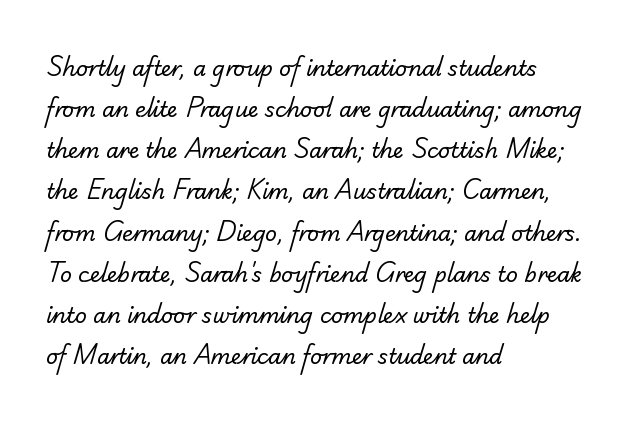
{"bold": "no", "underline": "no", "align": "left", "line_spacing": "loose", "line_spacing_ratio": 1.96, "letter_spacing": "normal", "letter_spacing_em": 0.0, "glyph_px": 21}
